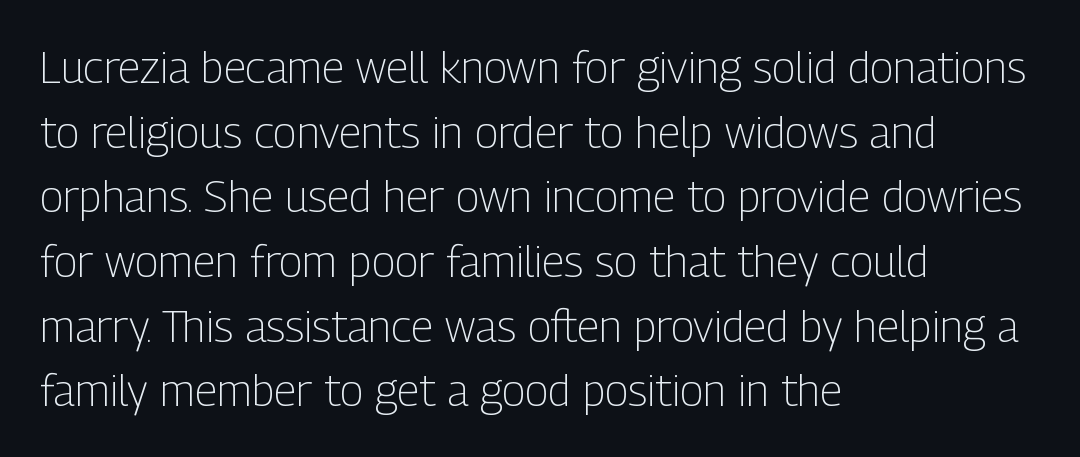
{"serif": "no", "italic": "no", "bold": "no", "weight": "light", "width": "condensed", "stroke_contrast": "low", "x_height": "medium", "monospaced": "no", "underline": "no", "align": "left", "line_spacing": "normal", "line_spacing_ratio": 1.47, "letter_spacing": "normal", "letter_spacing_em": 0.0, "glyph_px": 44}
